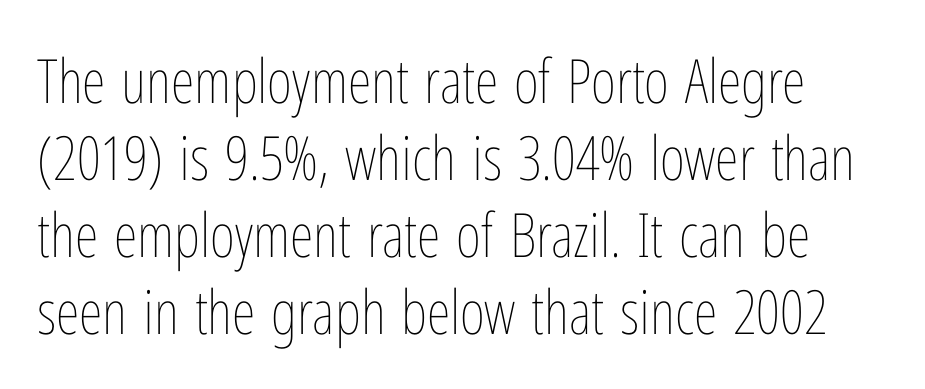
Q: Is the text bold? A: No.
Q: Is the text italic (slanted)? A: No, it is upright.
Q: Is the text underlined? A: No.
Q: Is the spacing between letters normal or unusually wide? A: Normal.
Q: Is the spacing between lines tight, normal or loose? A: Normal.
Q: Width (condensed, normal, or wide)? A: Condensed.
Q: Stroke contrast? A: Low.
Q: x-height? A: Medium.
Q: Monospaced? A: No.
